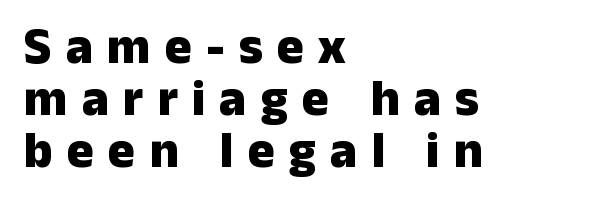
The image shows 51 px heavy sans-serif type, upright; set left-aligned, tight line spacing (1.02x), unusually wide letter spacing (+0.27 em), not underlined; low stroke contrast and a medium x-height.
